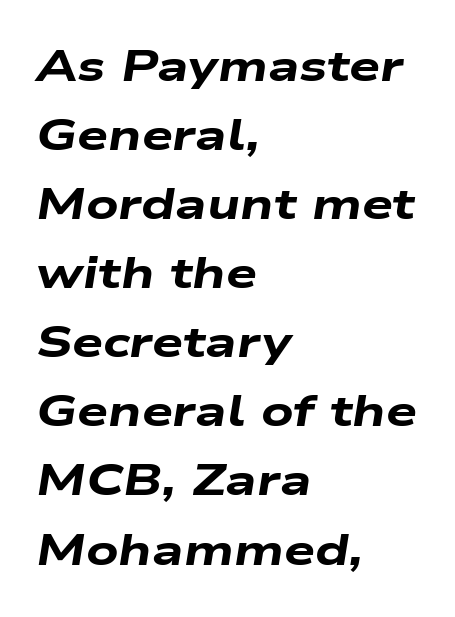
{"italic": "yes", "lean": "right", "slant_degrees": 9, "bold": "yes", "weight": "heavy", "width": "wide", "stroke_contrast": "low", "x_height": "medium", "monospaced": "no", "underline": "no", "align": "left", "line_spacing": "normal", "line_spacing_ratio": 1.57, "letter_spacing": "normal", "letter_spacing_em": 0.0, "glyph_px": 44}
